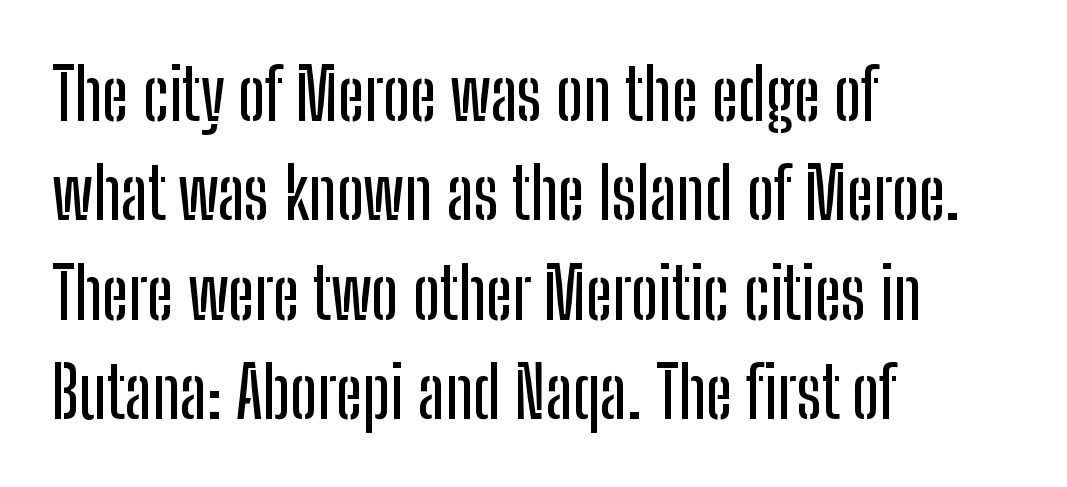
Q: Is the text italic (slanted)? A: No, it is upright.
Q: Is the typeface a serif or a sans-serif typeface? A: Sans-serif.
Q: Is the text underlined? A: No.
Q: How is the paragraph aligned? A: Left-aligned.
Q: Is the spacing between letters normal or unusually wide? A: Normal.
Q: Is the spacing between lines tight, normal or loose? A: Normal.
Q: Width (condensed, normal, or wide)? A: Condensed.
Q: Stroke contrast? A: Low.
Q: x-height? A: Medium.
Q: Monospaced? A: No.
